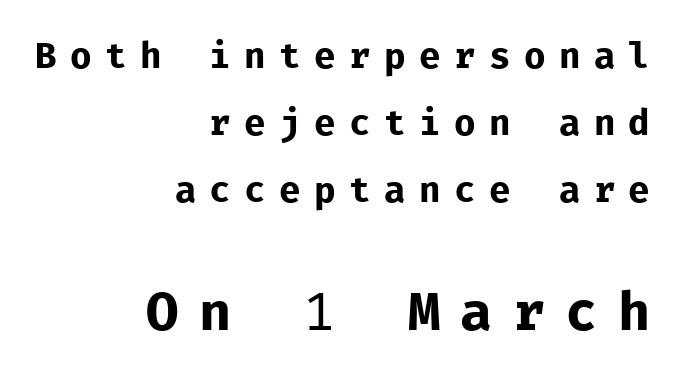
The image shows 54 px regular-weight sans-serif type, upright, monospaced; set right-aligned, line spacing 1.86x, unusually wide letter spacing (+0.37 em), not underlined; the second (bottom) block is 1.5x larger; low stroke contrast and a medium x-height.
